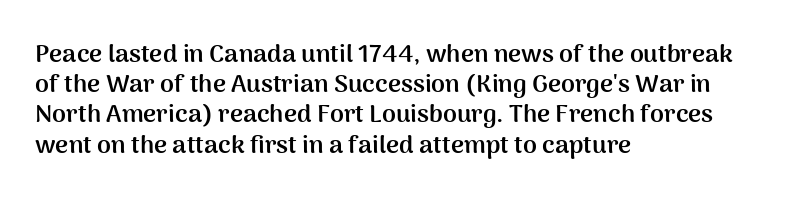
{"italic": "no", "bold": "yes", "underline": "no", "align": "left", "line_spacing_ratio": 1.21, "letter_spacing": "normal", "letter_spacing_em": 0.0, "glyph_px": 25}
